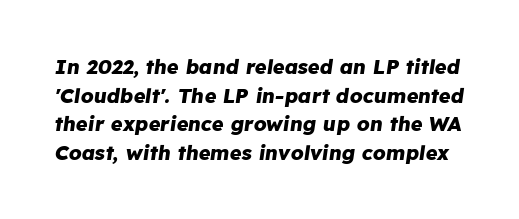
The image shows 20 px bold type, italic (leaning right); set normal line spacing (1.43x), normal letter spacing, not underlined.
